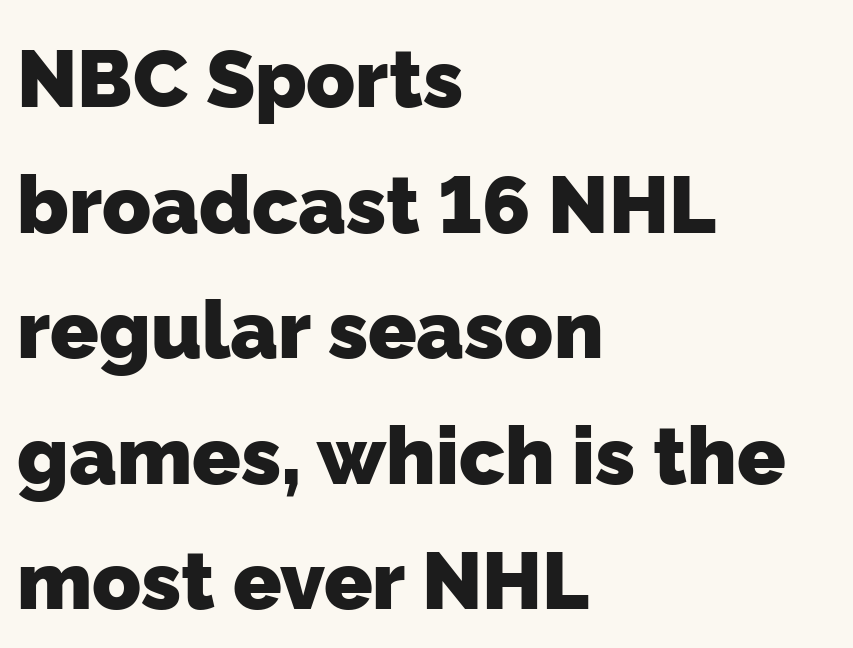
{"serif": "no", "bold": "yes", "weight": "heavy", "width": "normal", "stroke_contrast": "low", "x_height": "medium", "monospaced": "no", "underline": "no", "align": "left", "line_spacing": "normal", "line_spacing_ratio": 1.57, "letter_spacing": "normal", "letter_spacing_em": 0.0, "glyph_px": 80}
